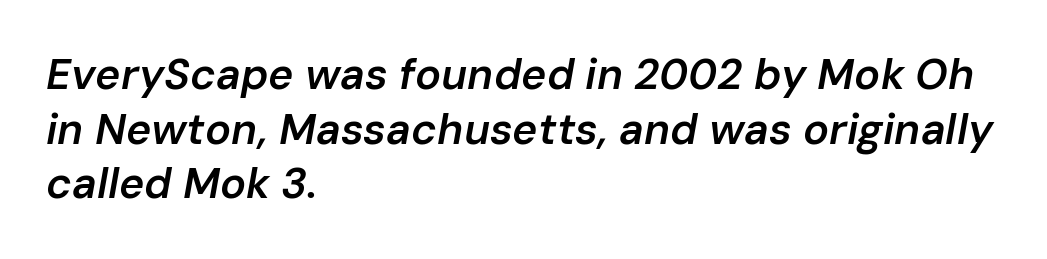
{"italic": "yes", "lean": "right", "slant_degrees": 10, "bold": "semi", "weight": "semibold", "width": "normal", "stroke_contrast": "low", "x_height": "medium", "monospaced": "no", "underline": "no", "align": "left", "line_spacing": "normal", "line_spacing_ratio": 1.27, "letter_spacing": "normal", "letter_spacing_em": 0.0, "glyph_px": 43}
